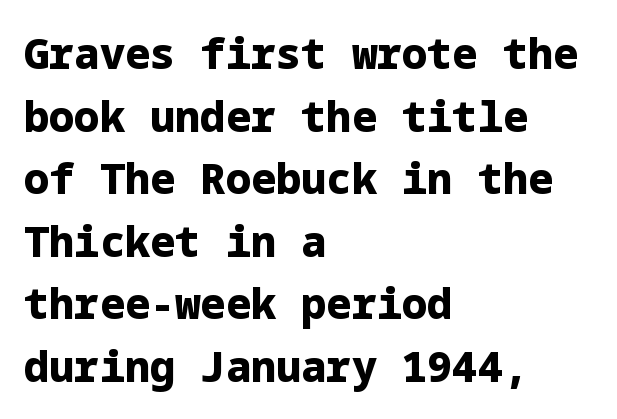
The image shows 42 px heavy sans-serif type, upright; set left-aligned, normal line spacing (1.49x), normal letter spacing, not underlined; low stroke contrast and a medium x-height.
